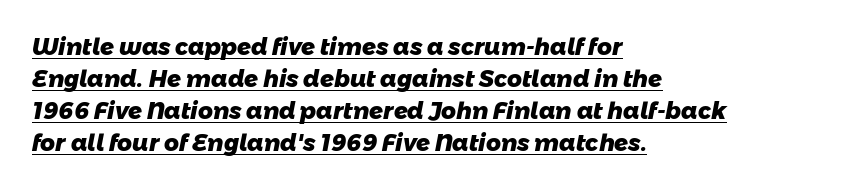
{"bold": "yes", "underline": "yes", "align": "left", "line_spacing": "normal", "line_spacing_ratio": 1.39, "letter_spacing": "normal", "letter_spacing_em": 0.0, "glyph_px": 23}
